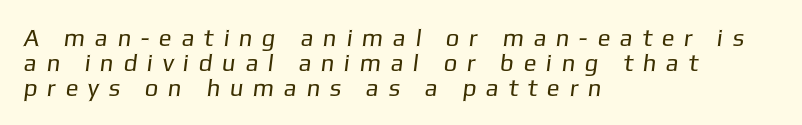
The image shows 24 px text type; set left-aligned, tight line spacing (1.04x), unusually wide letter spacing (+0.4 em), not underlined.
